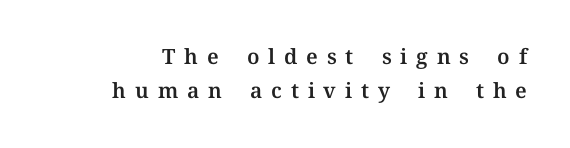
Quick note: underline off. The block of text has a typical density, with ordinary space between rows. What stands out about the letter spacing? Its width — letters are far apart. Posture: upright roman.
